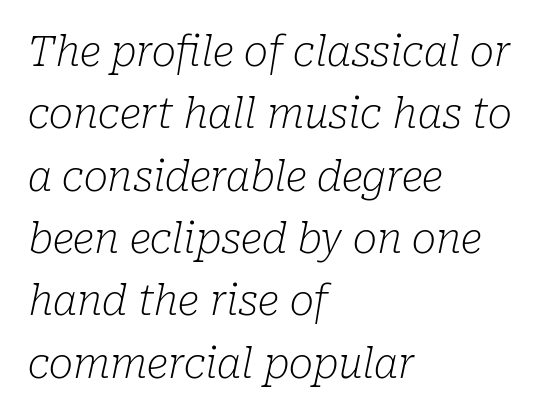
The image shows 41 px light serif type, italic (leaning right); set left-aligned, normal line spacing (1.52x), normal letter spacing, not underlined; low stroke contrast and a medium x-height.
